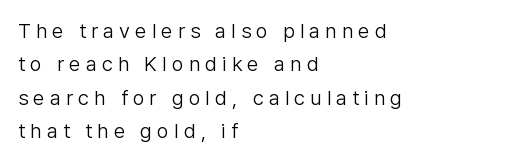
Q: Is the text bold? A: No.
Q: Is the text italic (slanted)? A: No, it is upright.
Q: Is the text underlined? A: No.
Q: How is the paragraph aligned? A: Left-aligned.
Q: Is the spacing between letters normal or unusually wide? A: Unusually wide.
Q: Is the spacing between lines tight, normal or loose? A: Normal.
